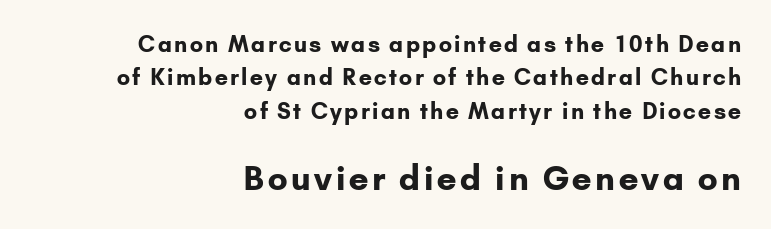
The image shows 33 px bold sans-serif type, upright; set right-aligned, normal line spacing (1.52x), not underlined; the second (bottom) block is 1.5x larger; low stroke contrast and a small x-height.
